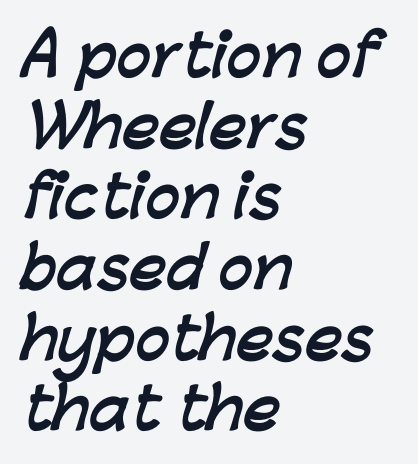
Does the weight exceed regular? Yes, all the way to bold. Type style note: lacks serifs. The face used here is proportionally spaced, like ordinary book or web type. Type without underlining. How are the letters spaced? Ordinarily, with no added tracking.
